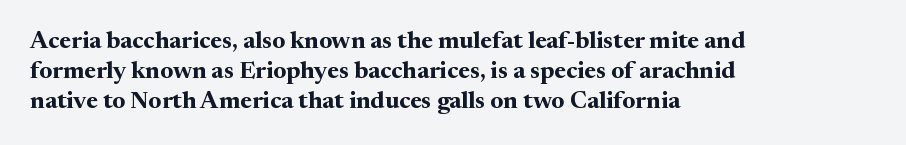
{"italic": "no", "bold": "yes", "underline": "no", "align": "left", "line_spacing_ratio": 1.24, "letter_spacing": "normal", "letter_spacing_em": 0.0, "glyph_px": 24}
